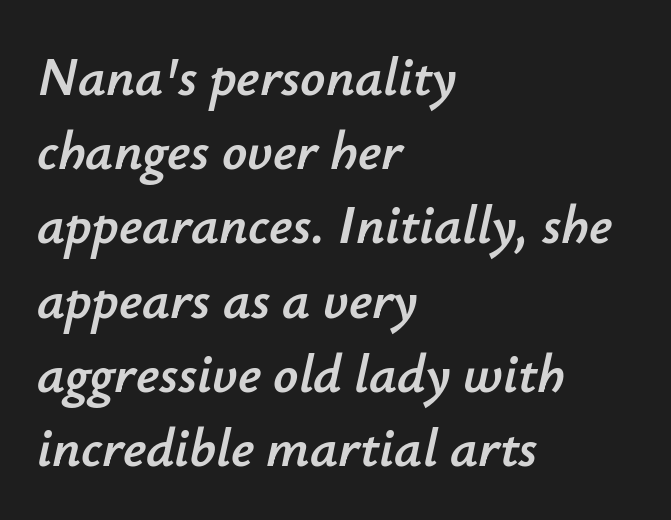
Q: Is the text italic (slanted)? A: Yes, it leans right by about 12 degrees.
Q: Is the text underlined? A: No.
Q: How is the paragraph aligned? A: Left-aligned.
Q: Is the spacing between letters normal or unusually wide? A: Normal.
Q: Is the spacing between lines tight, normal or loose? A: Normal.
Q: Width (condensed, normal, or wide)? A: Normal.
Q: Stroke contrast? A: Low.
Q: x-height? A: Small.
Q: Monospaced? A: No.
